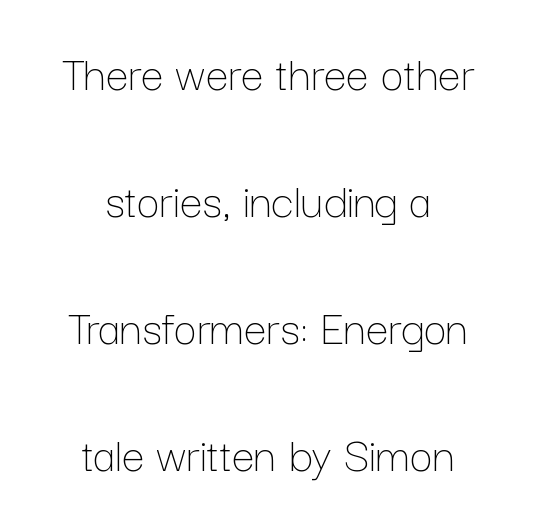
{"italic": "no", "bold": "no", "weight": "thin", "width": "normal", "stroke_contrast": "low", "x_height": "medium", "monospaced": "no", "underline": "no", "align": "center", "line_spacing": "loose", "line_spacing_ratio": 2.49, "letter_spacing": "normal", "letter_spacing_em": 0.0, "glyph_px": 51}
